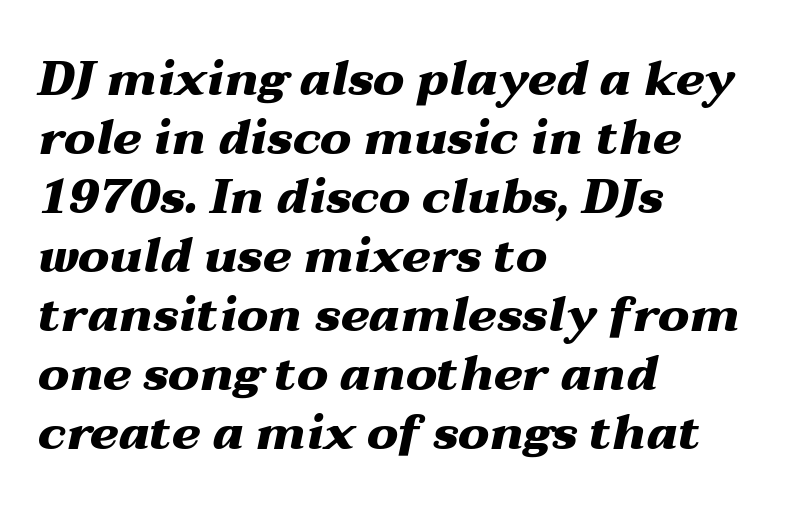
The image shows 48 px heavy, wide type, italic (leaning right); set left-aligned, line spacing 1.23x, normal letter spacing, not underlined; medium stroke contrast and a medium x-height.
